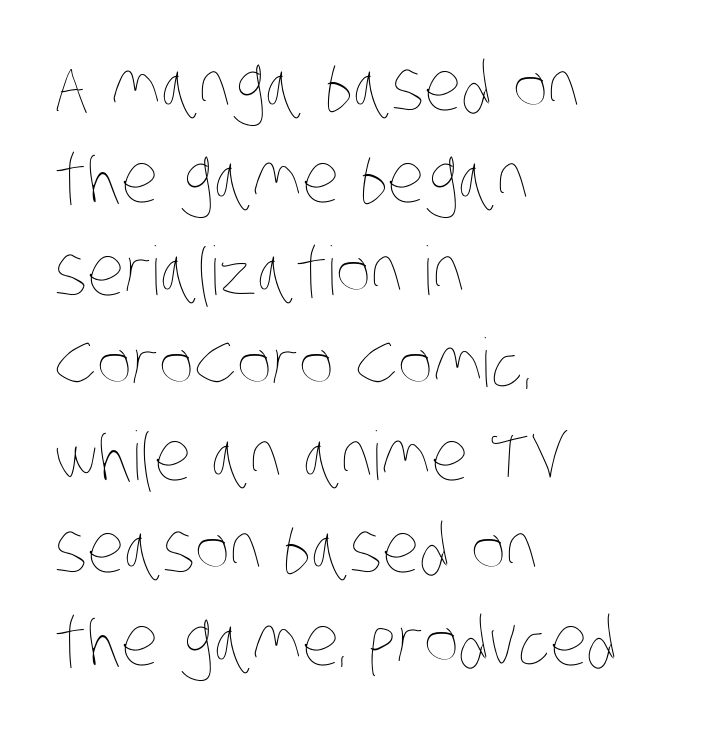
Characters follow at the spacing the type designer built in. These lines stack with their left ends in a neat column. This sample has the flowing, uneven cadence of proportional lettering. Weight: not bold — regular or lighter. The specimen omits any rule beneath the text block's lines. Evenly set lines give the paragraph a standard silhouette.
